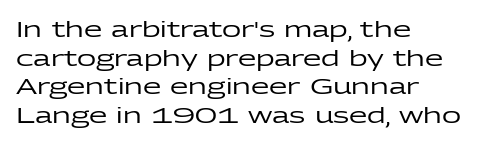
The image shows 21 px text type, upright; set left-aligned, normal line spacing (1.36x), normal letter spacing, not underlined.
